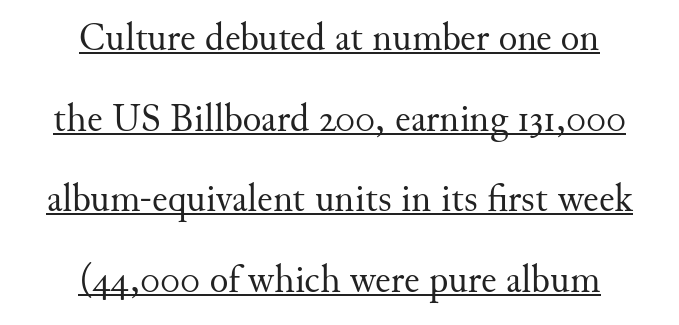
The image shows 39 px regular-weight serif type, upright; set centered, loose line spacing (2.07x), normal letter spacing, underlined; medium stroke contrast and a small x-height.
